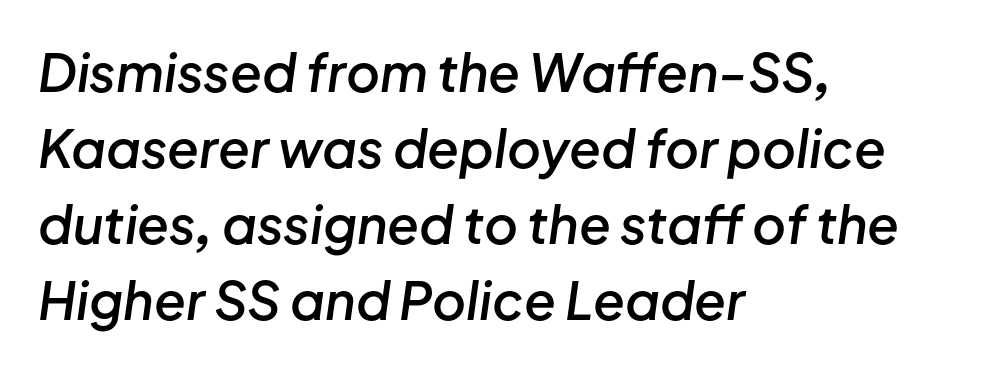
The image shows 52 px semibold type, italic (leaning right); set left-aligned, normal line spacing (1.46x), normal letter spacing, not underlined; low stroke contrast and a medium x-height.
